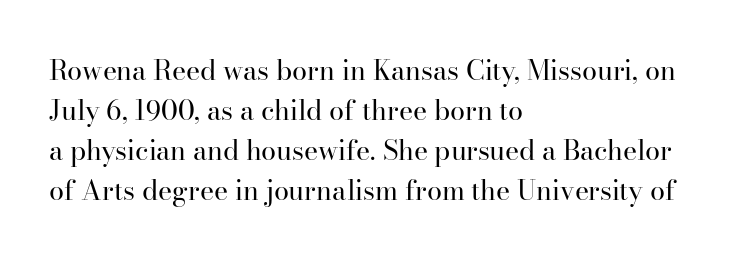
Italic: no, the glyphs are upright roman. Observe the ordinary spacing: letters are neighbours, not strangers. Line spacing here is normal. The zone under the glyphs is completely vacant. These lines stack with their left ends in a neat column.
